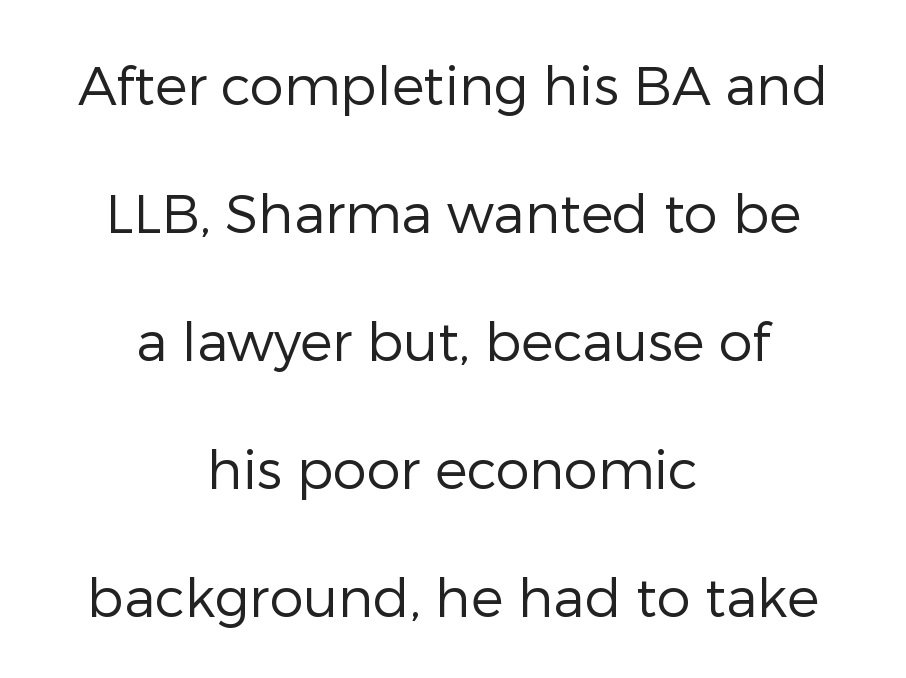
Q: Is the text bold? A: No.
Q: Is the text italic (slanted)? A: No, it is upright.
Q: Is the typeface a serif or a sans-serif typeface? A: Sans-serif.
Q: Is the text underlined? A: No.
Q: How is the paragraph aligned? A: Centered.
Q: Is the spacing between letters normal or unusually wide? A: Normal.
Q: Is the spacing between lines tight, normal or loose? A: Loose.
Q: Width (condensed, normal, or wide)? A: Normal.
Q: Stroke contrast? A: Low.
Q: x-height? A: Medium.
Q: Monospaced? A: No.
